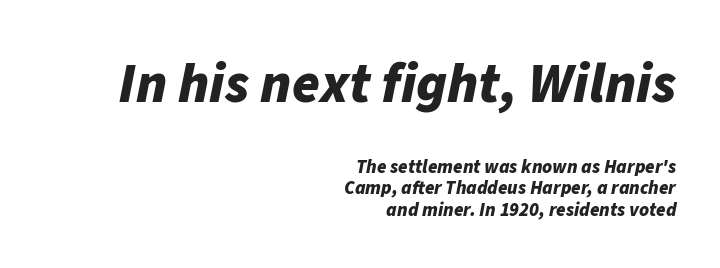
In this sample the first text group is rendered at the bigger scale. Think of a printed novel: that variable character pitch is what you see here. Characters follow at the spacing the type designer built in. The lines are quadded right.
